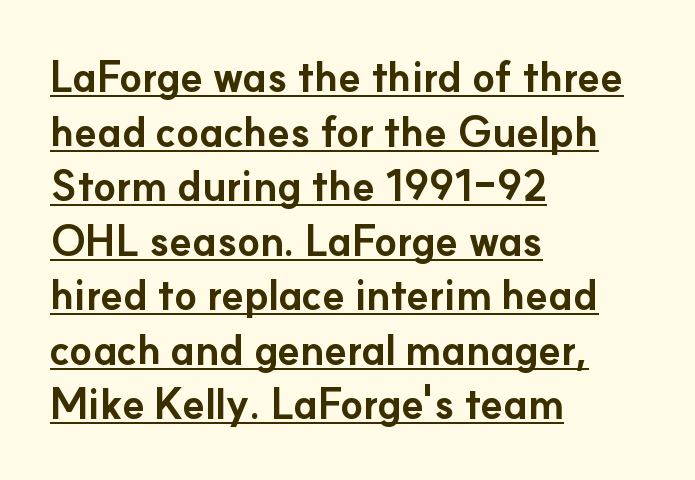
The image shows 41 px bold sans-serif type, upright; set left-aligned, normal line spacing (1.33x), normal letter spacing, underlined; low stroke contrast and a small x-height.
